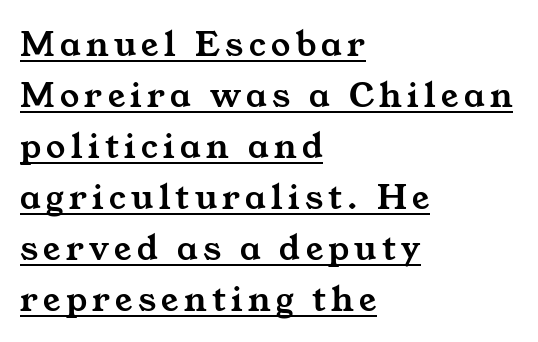
The image shows 38 px wide serif type; set left-aligned, normal line spacing (1.34x), underlined; medium stroke contrast and a medium x-height.
